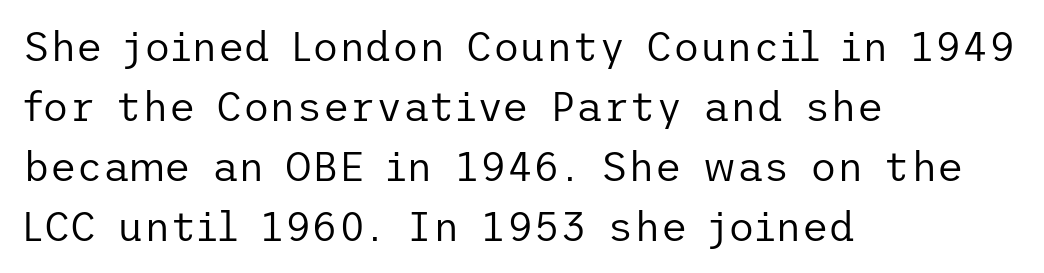
{"serif": "no", "italic": "no", "bold": "no", "weight": "regular", "width": "normal", "stroke_contrast": "low", "x_height": "medium", "underline": "no", "align": "left", "line_spacing": "normal", "line_spacing_ratio": 1.46, "letter_spacing": "normal", "letter_spacing_em": 0.0, "glyph_px": 41}
